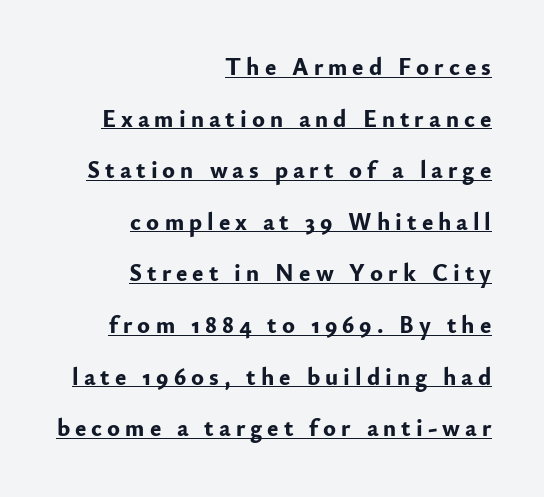
{"italic": "no", "bold": "yes", "underline": "yes", "align": "right", "line_spacing": "loose", "line_spacing_ratio": 2.15, "letter_spacing": "wide", "letter_spacing_em": 0.21, "glyph_px": 24}
